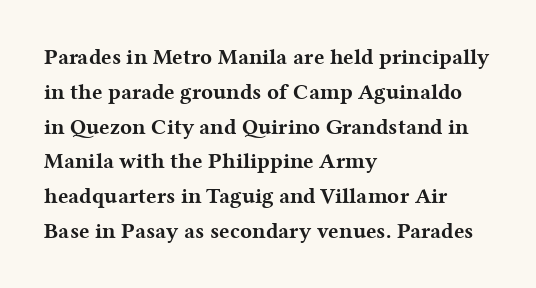
One-word summary of the alignment: left. Characters remain perfectly vertical along every line. Words float on clear page, feet unadorned. Look at the tracking — it's just the regular setting, nothing added.
